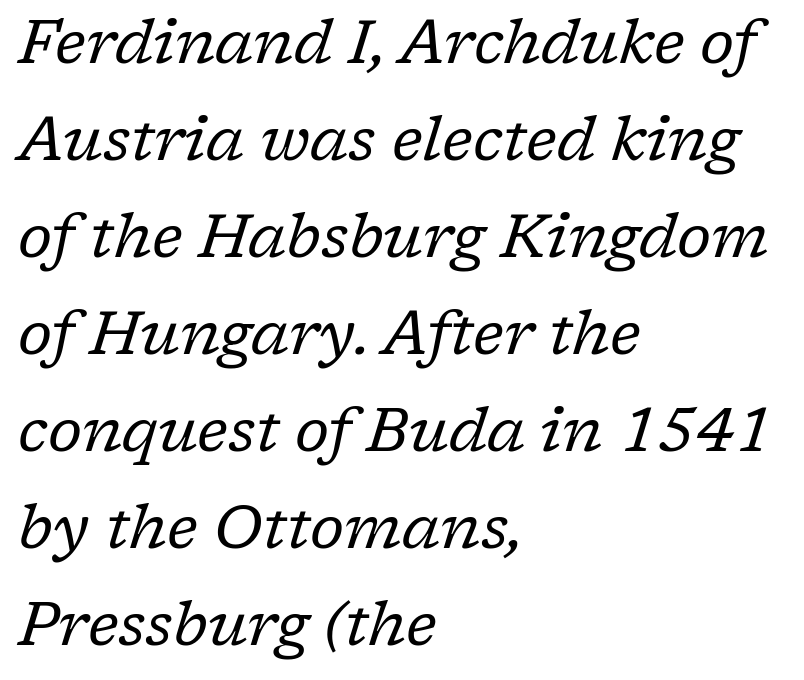
The face used here has a pronounced slope to its letters. The setting favours the left margin, as ordinary paragraphs usually do. Spacing verdict: proportional, widths tailored to each character. Honestly, the row spacing looks completely unremarkable. The type family on display is of the serif kind. On a weight scale, this lands at 450 or below.
